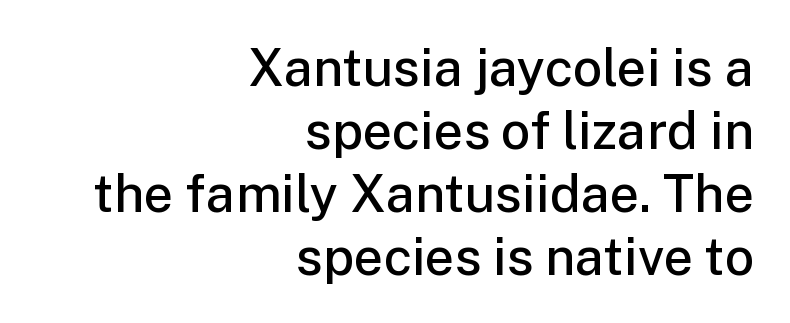
Q: Is the text bold? A: Semi-bold.
Q: Is the text italic (slanted)? A: No, it is upright.
Q: Is the typeface a serif or a sans-serif typeface? A: Sans-serif.
Q: Is the text underlined? A: No.
Q: How is the paragraph aligned? A: Right-aligned.
Q: Is the spacing between letters normal or unusually wide? A: Normal.
Q: Width (condensed, normal, or wide)? A: Normal.
Q: Stroke contrast? A: Low.
Q: x-height? A: Medium.
Q: Monospaced? A: No.
